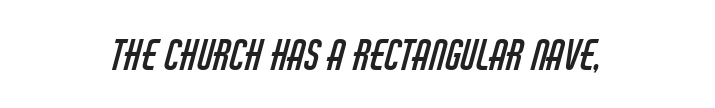
{"serif": "no", "bold": "no", "weight": "regular", "width": "condensed", "stroke_contrast": "low", "x_height": "large", "monospaced": "no", "underline": "no", "align": "center", "letter_spacing": "normal", "letter_spacing_em": 0.0, "glyph_px": 41}
